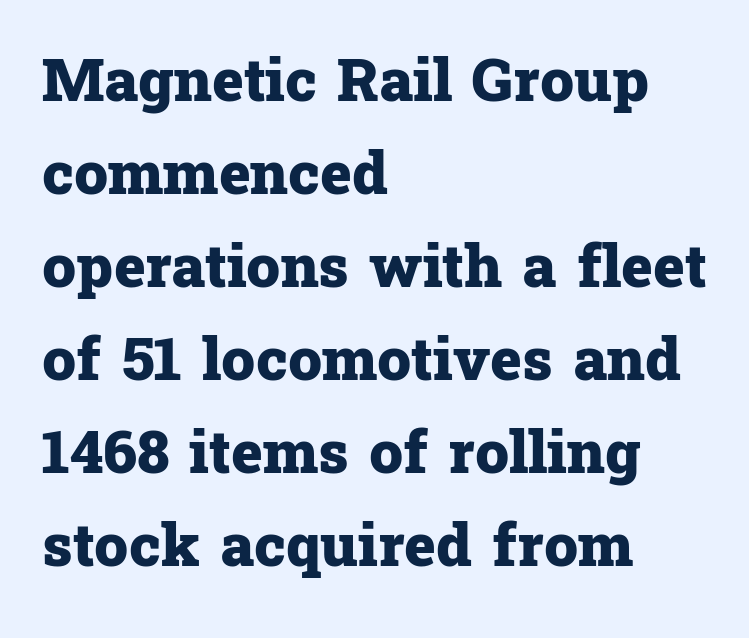
Q: Is the text bold? A: Yes.
Q: Is the text italic (slanted)? A: No, it is upright.
Q: Is the typeface a serif or a sans-serif typeface? A: Serif.
Q: Is the text underlined? A: No.
Q: How is the paragraph aligned? A: Left-aligned.
Q: Is the spacing between letters normal or unusually wide? A: Normal.
Q: Is the spacing between lines tight, normal or loose? A: Normal.
Q: Width (condensed, normal, or wide)? A: Normal.
Q: Stroke contrast? A: Low.
Q: x-height? A: Medium.
Q: Monospaced? A: No.
